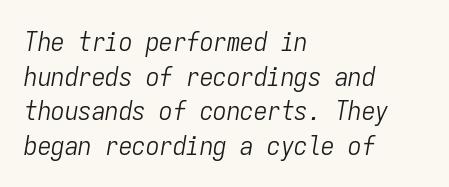
How would I describe the line gaps? Plain and ordinary. One-word summary of the alignment: left. A light-to-regular cut is what we see here. Observe the ordinary spacing: letters are neighbours, not strangers. Any mark beneath the type? The region is blank. The letters are slanted; this is an italic face.
